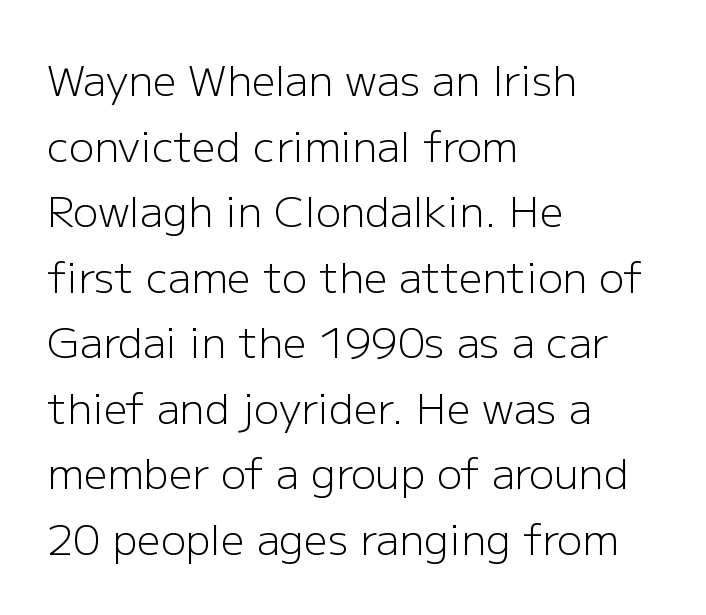
Short note: letters normally spaced. Is there any slant? The stems are plumb. Which margin do the lines hug? The left one — the right edge is uneven. The font is comparable to plain body text, perhaps lighter.
